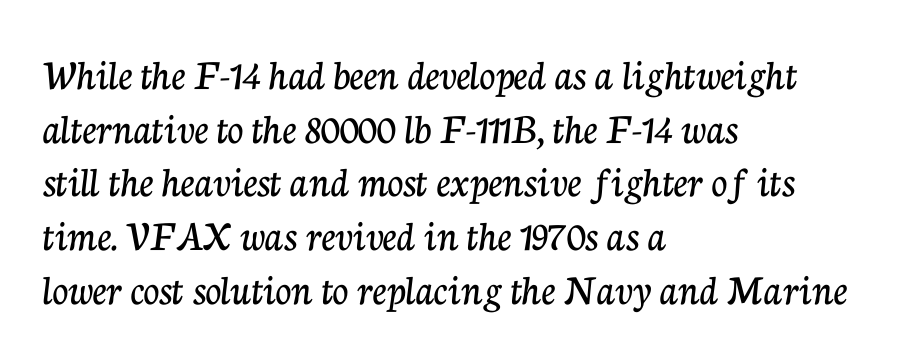
A bare baseline throughout the passage. The letters advance in unequal steps, a hallmark of proportional type. Here the glyphs are tracked normally, forming tight word shapes. This sample is left-justified, so line endings fall wherever the words run out.
